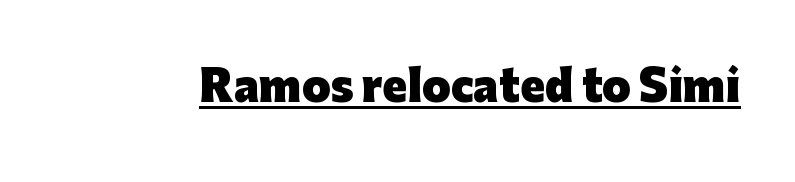
Q: Is the text bold? A: Yes.
Q: Is the text italic (slanted)? A: No, it is upright.
Q: Is the typeface a serif or a sans-serif typeface? A: Sans-serif.
Q: Is the text underlined? A: Yes.
Q: Is the spacing between letters normal or unusually wide? A: Normal.
Q: Width (condensed, normal, or wide)? A: Normal.
Q: Stroke contrast? A: Low.
Q: x-height? A: Medium.
Q: Monospaced? A: No.
